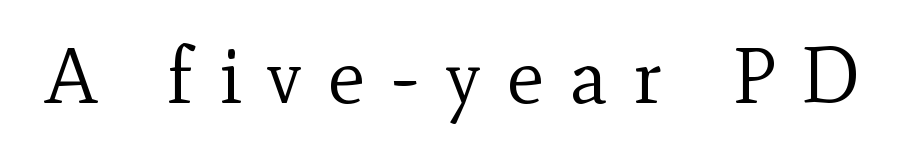
Q: Is the text bold? A: No.
Q: Is the text italic (slanted)? A: No, it is upright.
Q: Is the typeface a serif or a sans-serif typeface? A: Serif.
Q: Is the text underlined? A: No.
Q: Is the spacing between letters normal or unusually wide? A: Unusually wide.
Q: Width (condensed, normal, or wide)? A: Normal.
Q: x-height? A: Small.
Q: Monospaced? A: No.
